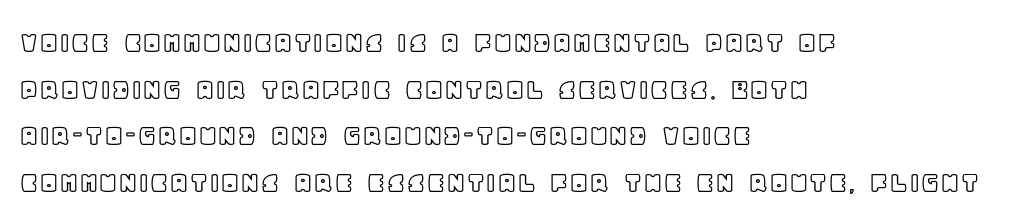
{"italic": "no", "width": "normal", "x_height": "large", "monospaced": "no", "underline": "no", "align": "left", "line_spacing": "normal", "line_spacing_ratio": 1.46, "letter_spacing": "normal", "letter_spacing_em": 0.0, "glyph_px": 32}
